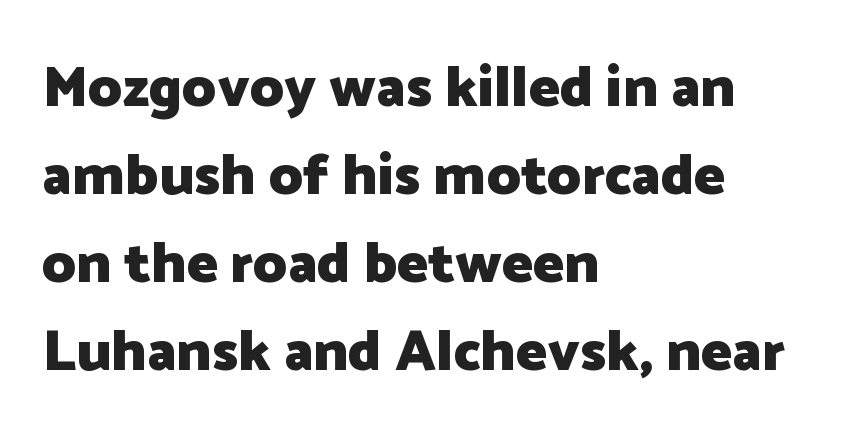
The image shows 58 px heavy sans-serif type, upright; set left-aligned, normal line spacing (1.52x), normal letter spacing, not underlined; low stroke contrast and a medium x-height.
